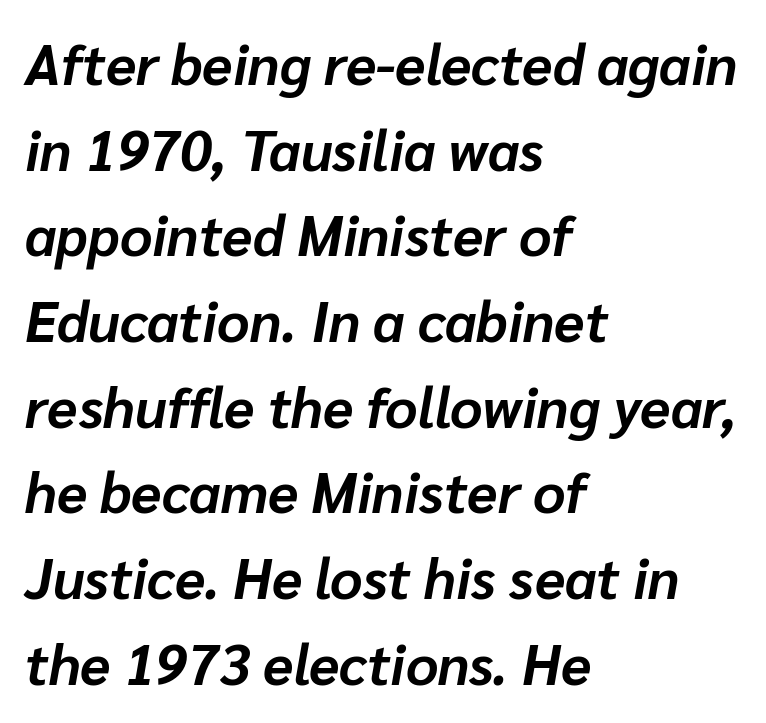
Rows of type keep a routine distance in the vertical direction. Character widths vary here, with narrow letters taking less room than wide ones. Notice how thick the strokes are: this is what a full bold looks like. Where is the straight margin? On the left. The whole block is typeset with a tilt.
